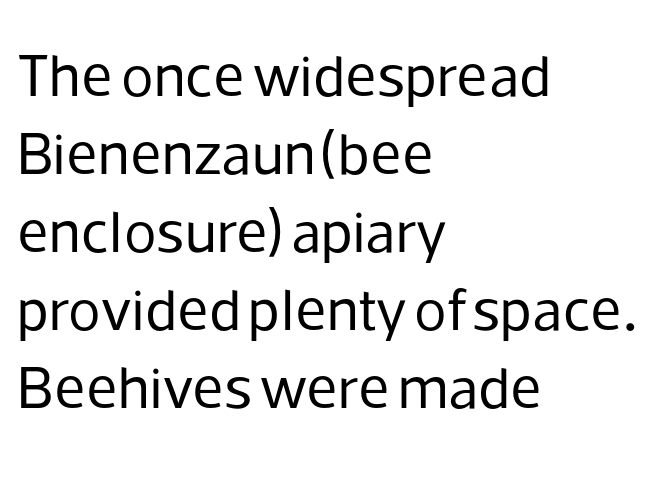
Q: Is the text bold? A: No.
Q: Is the text italic (slanted)? A: No, it is upright.
Q: Is the typeface a serif or a sans-serif typeface? A: Sans-serif.
Q: Is the text underlined? A: No.
Q: How is the paragraph aligned? A: Left-aligned.
Q: Is the spacing between letters normal or unusually wide? A: Normal.
Q: Is the spacing between lines tight, normal or loose? A: Normal.
Q: Width (condensed, normal, or wide)? A: Normal.
Q: Stroke contrast? A: Low.
Q: x-height? A: Medium.
Q: Monospaced? A: No.
